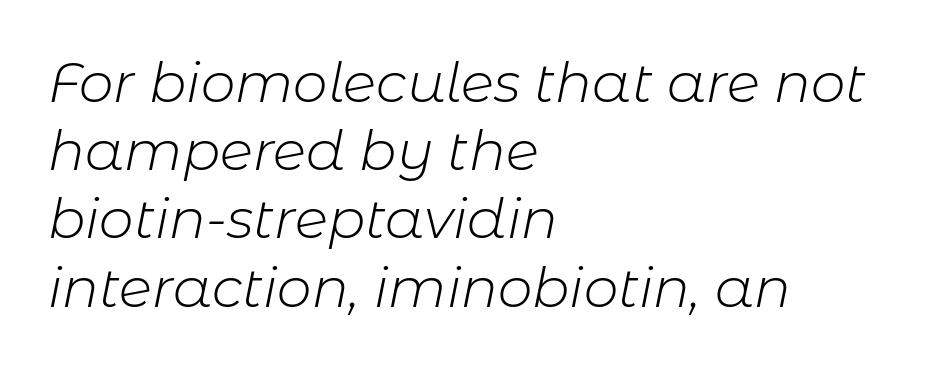
Caption: standard tracking, unaltered. No heavy texture on the line: the type isn't bold. Decoration check: the copy has no underline. If you drew a ruler down the left edge, every line would touch it. Varying glyph widths throughout — classic text-font behaviour.
